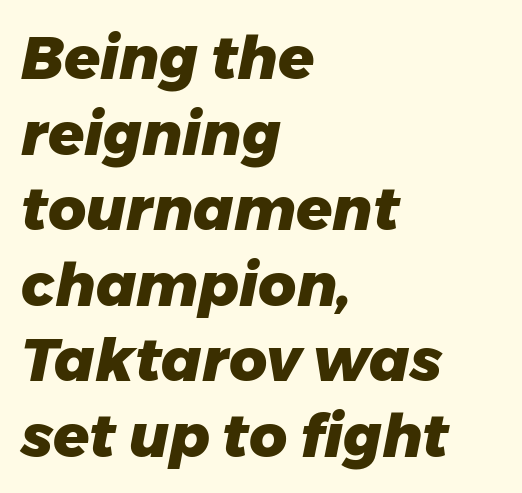
The image shows 59 px heavy type, italic (leaning right); set left-aligned, normal line spacing (1.28x), normal letter spacing, not underlined; low stroke contrast and a medium x-height.
